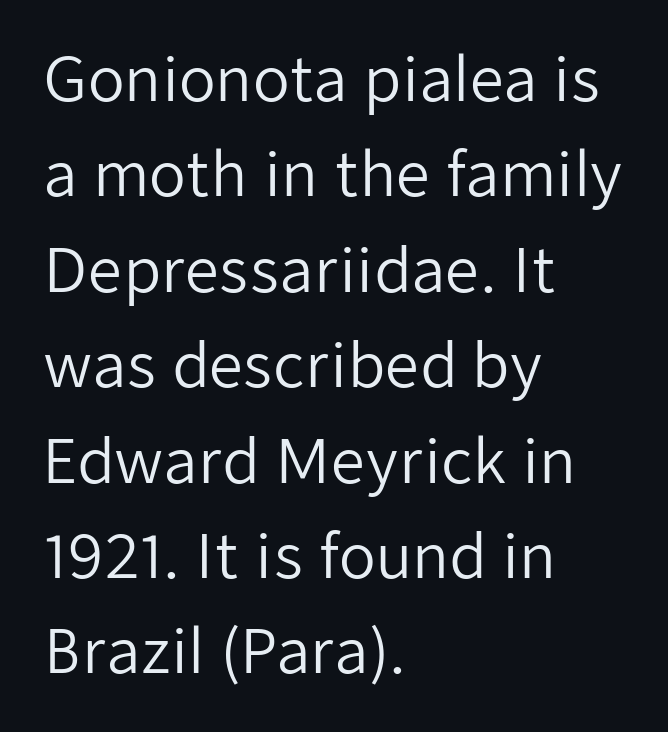
This sample is left-justified, so line endings fall wherever the words run out. Do the characters align in a grid? No, the font is proportional. Each new line begins a customary step beneath the previous one. The typeface chosen for these lines omits serifs. This sample uses plain, unmodified letter spacing. Quick note: underline off.
